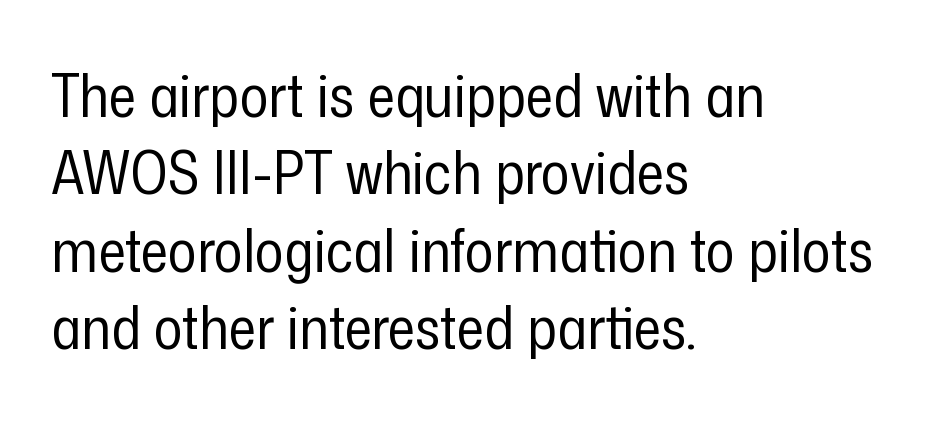
Q: Is the text bold? A: No.
Q: Is the text italic (slanted)? A: No, it is upright.
Q: Is the typeface a serif or a sans-serif typeface? A: Sans-serif.
Q: Is the text underlined? A: No.
Q: How is the paragraph aligned? A: Left-aligned.
Q: Is the spacing between letters normal or unusually wide? A: Normal.
Q: Is the spacing between lines tight, normal or loose? A: Normal.
Q: Width (condensed, normal, or wide)? A: Condensed.
Q: Stroke contrast? A: Low.
Q: x-height? A: Medium.
Q: Monospaced? A: No.
